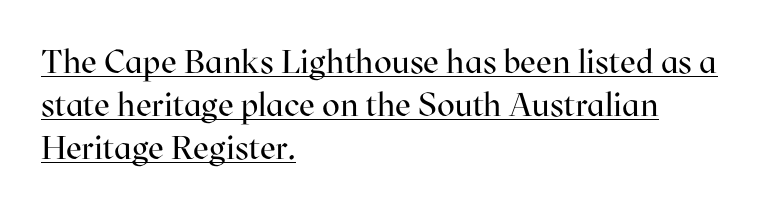
{"serif": "yes", "italic": "no", "bold": "no", "weight": "regular", "width": "normal", "stroke_contrast": "high", "x_height": "medium", "monospaced": "no", "underline": "yes", "align": "left", "line_spacing": "normal", "line_spacing_ratio": 1.31, "letter_spacing": "normal", "letter_spacing_em": 0.0, "glyph_px": 33}
